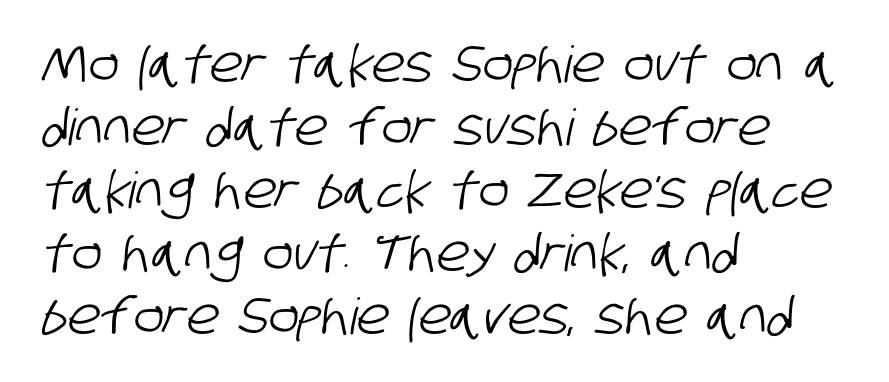
The image shows 50 px condensed sans-serif type; set left-aligned, normal line spacing (1.26x), normal letter spacing, not underlined; low stroke contrast and a large x-height.
